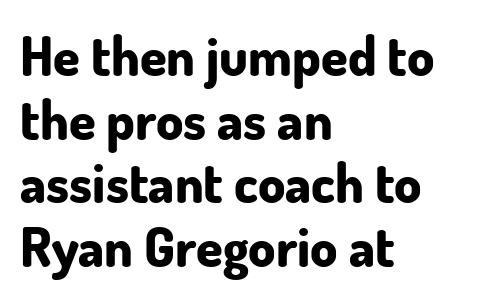
Q: Is the text bold? A: Yes.
Q: Is the text italic (slanted)? A: No, it is upright.
Q: Is the typeface a serif or a sans-serif typeface? A: Sans-serif.
Q: Is the text underlined? A: No.
Q: How is the paragraph aligned? A: Left-aligned.
Q: Is the spacing between letters normal or unusually wide? A: Normal.
Q: Width (condensed, normal, or wide)? A: Normal.
Q: Stroke contrast? A: Low.
Q: x-height? A: Small.
Q: Monospaced? A: No.
